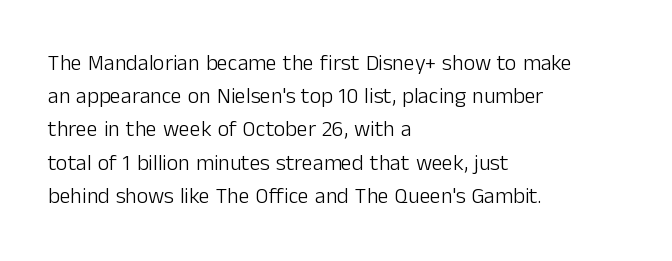
The image shows 22 px text type, upright; set left-aligned, normal line spacing (1.51x), normal letter spacing, not underlined.
